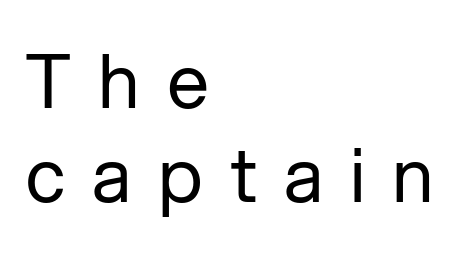
{"serif": "no", "italic": "no", "bold": "no", "weight": "regular", "width": "normal", "stroke_contrast": "low", "x_height": "medium", "monospaced": "no", "underline": "no", "align": "left", "line_spacing": "normal", "line_spacing_ratio": 1.26, "letter_spacing": "wide", "letter_spacing_em": 0.36, "glyph_px": 75}
